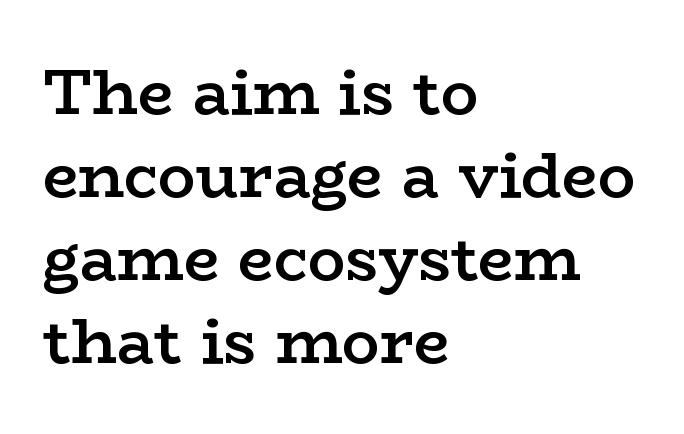
The glyphs are unaccompanied by any horizontal stroke below them. The specimen reads as upright at a glance. Rows of type keep a routine distance in the vertical direction. Do the characters align in a grid? No, the font is proportional.
